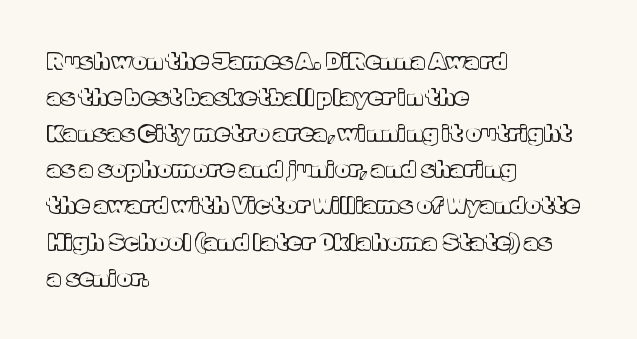
Q: Is the text italic (slanted)? A: No, it is upright.
Q: Is the text underlined? A: No.
Q: How is the paragraph aligned? A: Left-aligned.
Q: Is the spacing between letters normal or unusually wide? A: Normal.
Q: Is the spacing between lines tight, normal or loose? A: Normal.
